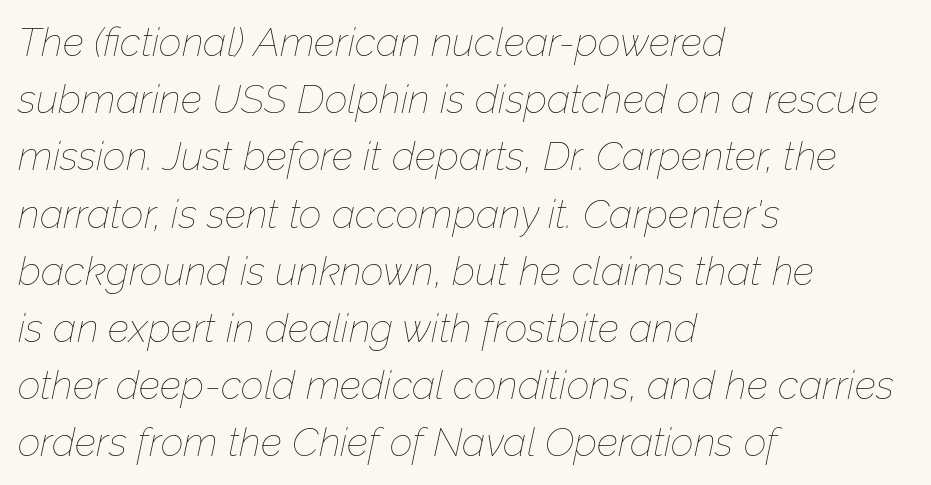
The image shows 40 px thin type, italic (leaning right); set left-aligned, normal line spacing (1.43x), normal letter spacing, not underlined; low stroke contrast and a medium x-height.
